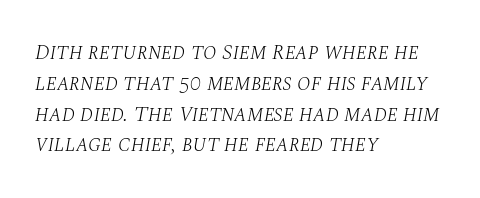
The image shows 22 px text type, italic (leaning right); set left-aligned, normal line spacing (1.4x), normal letter spacing, not underlined.
